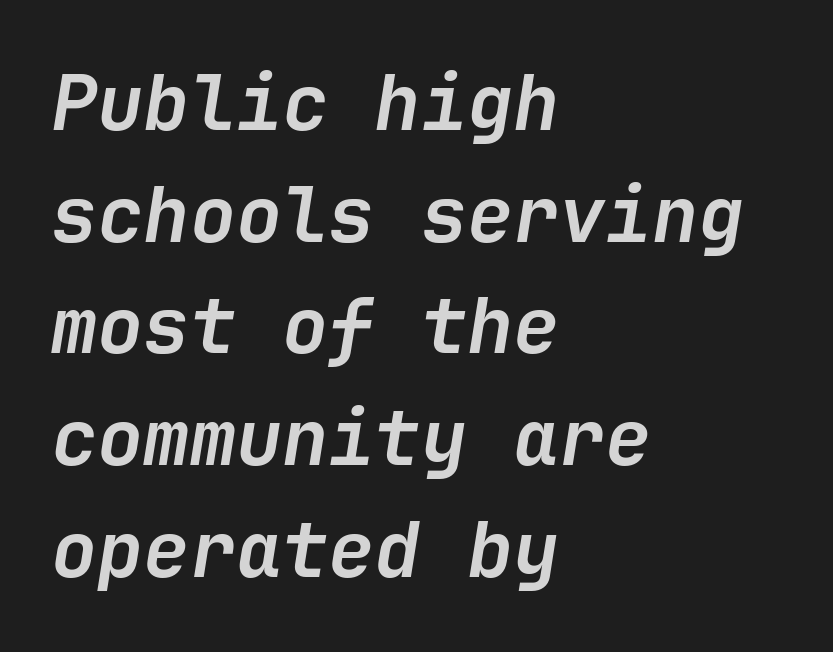
Q: Is the text bold? A: Yes.
Q: Is the text italic (slanted)? A: Yes, it leans right by about 9 degrees.
Q: Is the text underlined? A: No.
Q: How is the paragraph aligned? A: Left-aligned.
Q: Is the spacing between letters normal or unusually wide? A: Normal.
Q: Is the spacing between lines tight, normal or loose? A: Normal.
Q: Width (condensed, normal, or wide)? A: Normal.
Q: Stroke contrast? A: Low.
Q: x-height? A: Medium.
